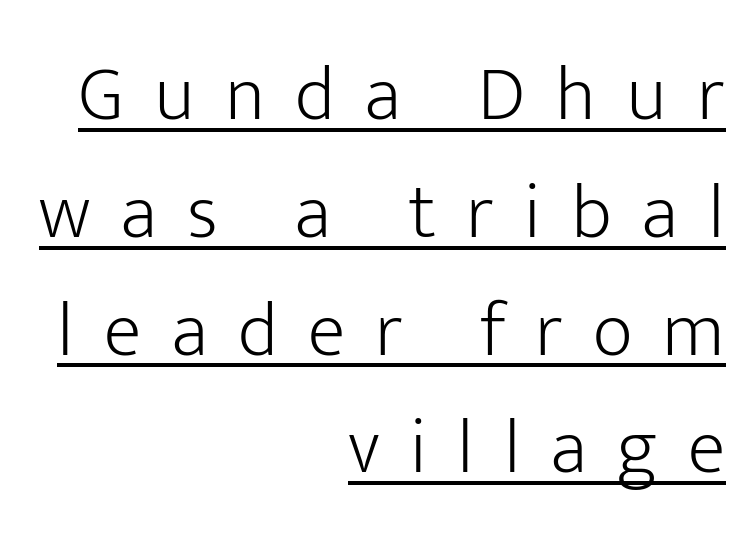
Visually the block forms a straight wall on the right and a jagged coastline on the left. Regular leading. This is the regular roman posture of the typeface. The face used here is a sans, in the tradition of grotesques and geometrics. The font is comparable to plain body text, perhaps lighter.
